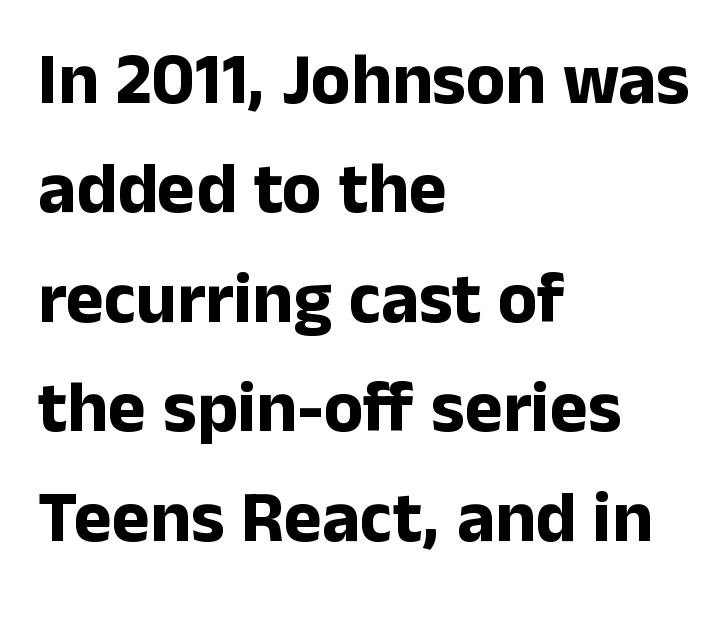
A classic flush-left, rag-right setting is used for this passage. This sample uses an upright cut, with every glyph sitting square on the baseline. Pretty heavy lettering here — definitely bold. The words here are not underlined. Whoever set this chose a conventional vertical rhythm.
